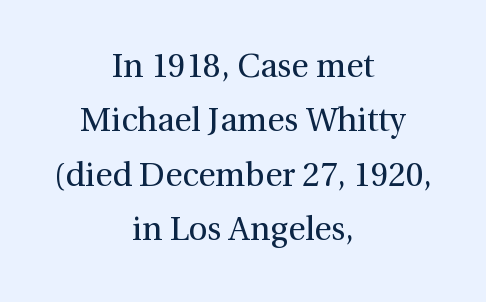
Q: Is the text bold? A: No.
Q: Is the text italic (slanted)? A: No, it is upright.
Q: Is the typeface a serif or a sans-serif typeface? A: Serif.
Q: Is the text underlined? A: No.
Q: How is the paragraph aligned? A: Centered.
Q: Is the spacing between letters normal or unusually wide? A: Normal.
Q: Is the spacing between lines tight, normal or loose? A: Normal.
Q: Width (condensed, normal, or wide)? A: Normal.
Q: x-height? A: Medium.
Q: Monospaced? A: No.
